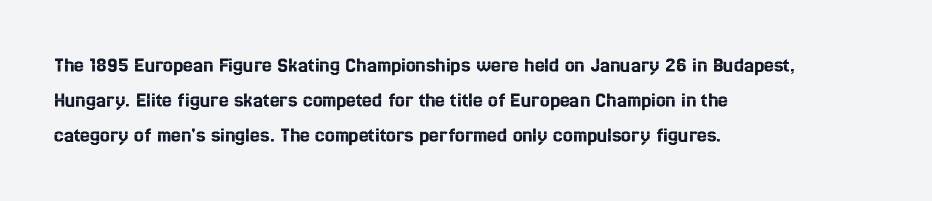
The letters stand straight up with perfectly vertical stems. The strip under each line holds only bare page. Each new line begins a customary step beneath the previous one. Inter-character spacing is left at the font's built-in metrics. The paragraph shown leans on its left margin.
